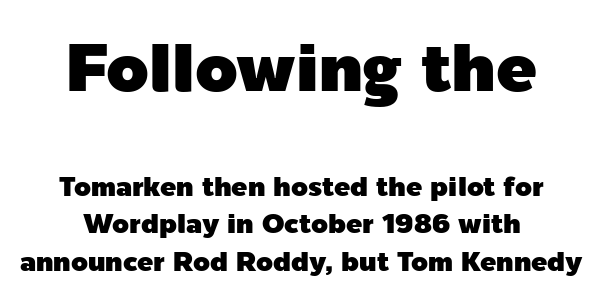
This is roman type, the default non-slanted kind. Characters follow at the spacing the type designer built in. Whoever set this made the first block the dominant, larger element. The rendering uses natural spacing where letterforms have individual widths. Horizontal bands of white between lines are of average thickness. Does the type have serifs? No, each stem ends abruptly.
